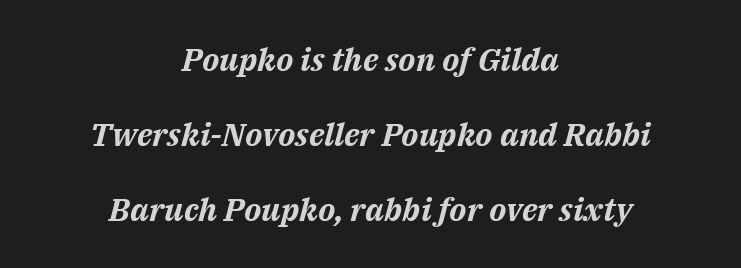
The image shows 32 px bold type, italic (leaning right); set centered, loose line spacing (2.34x), normal letter spacing, not underlined; medium stroke contrast and a medium x-height.
